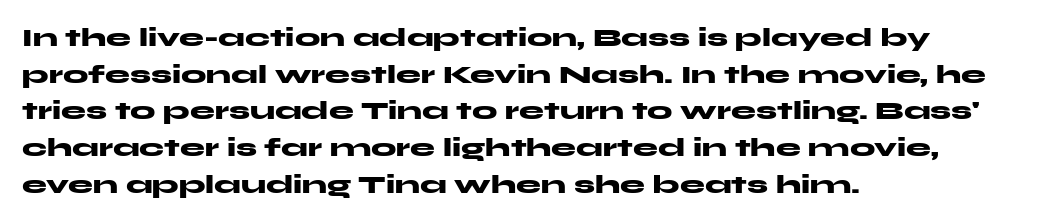
The image shows 25 px bold type, upright; set left-aligned, normal line spacing (1.47x), normal letter spacing, not underlined.
